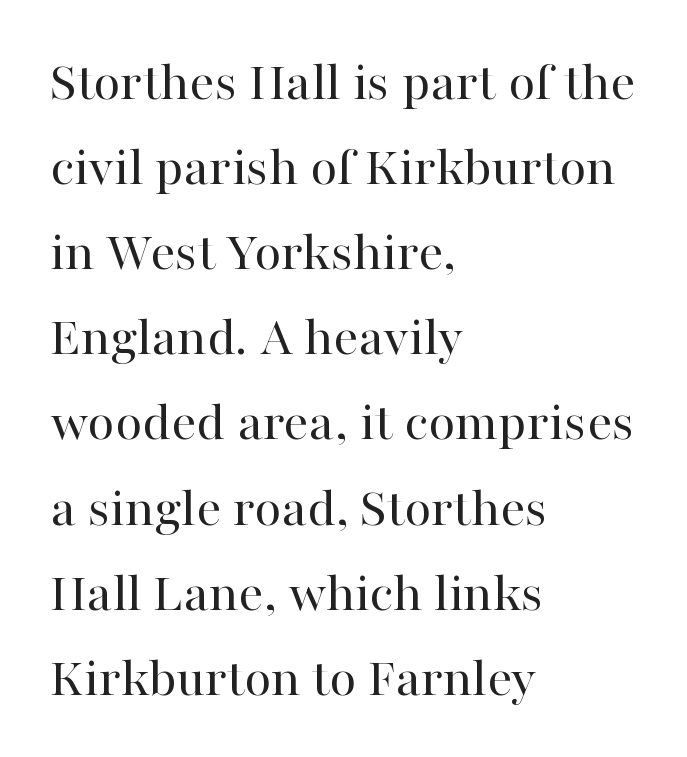
The image shows 56 px regular-weight serif type, upright; set left-aligned, normal line spacing (1.52x), normal letter spacing, not underlined; high stroke contrast and a medium x-height.
